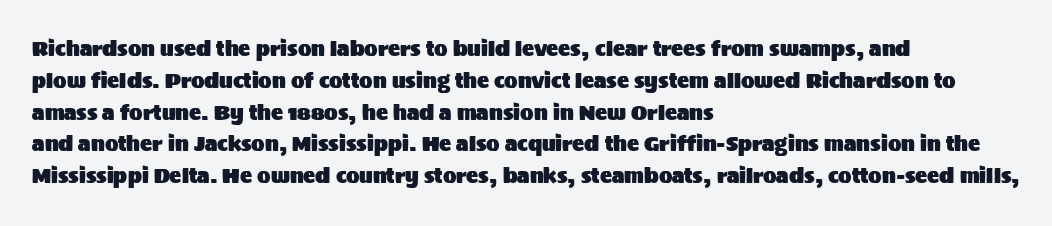
{"italic": "no", "underline": "no", "align": "left", "line_spacing": "normal", "line_spacing_ratio": 1.59, "letter_spacing": "normal", "letter_spacing_em": 0.0, "glyph_px": 20}
